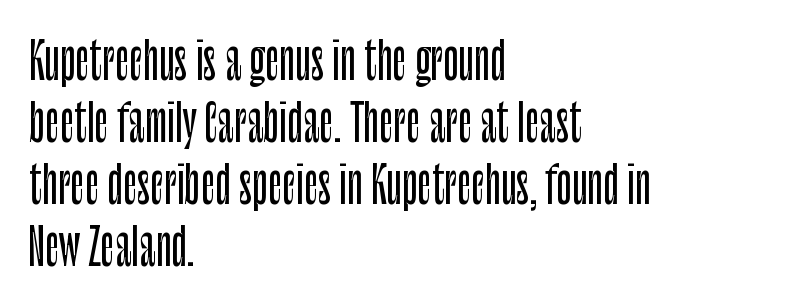
These lines keep a tight, regular rhythm from letter to letter. Are there feet on the stems? There aren't — it's a sans. The type sits square on the baseline with zero lean. Any mark beneath the type? The region is blank. Left-aligned paragraph, ragged on the right.
